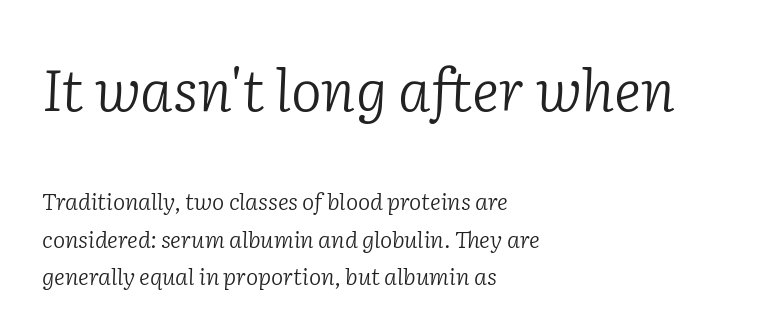
Is there much room between lines? A standard amount, neither cramped nor airy. The letterforms sit shoulder to shoulder at normal distance. If you drew a line through each stem, it would be angled. The face used here appears at its bigger size in the upper chunk. Summary of weight: not heavy and not bold.
